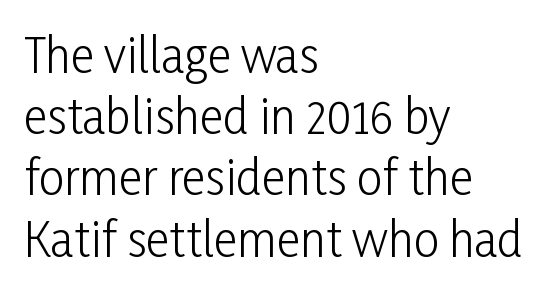
The image shows 46 px light, condensed sans-serif type, upright; set left-aligned, normal line spacing (1.33x), normal letter spacing, not underlined; low stroke contrast and a medium x-height.
